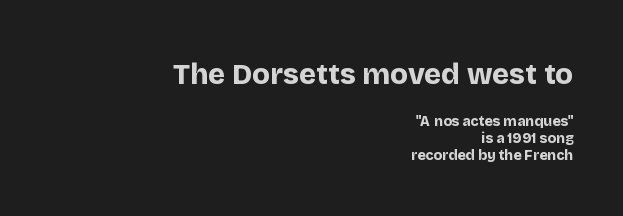
The image shows 29 px bold sans-serif type, upright; set right-aligned, line spacing 1.22x, normal letter spacing, not underlined; the first (top) block is 2.07x larger; low stroke contrast and a large x-height.
